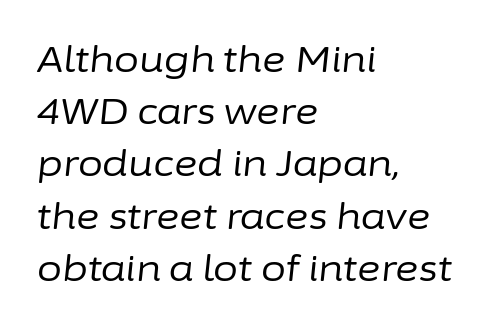
Q: Is the text bold? A: No.
Q: Is the text italic (slanted)? A: Yes, it leans right by about 6 degrees.
Q: Is the text underlined? A: No.
Q: How is the paragraph aligned? A: Left-aligned.
Q: Is the spacing between letters normal or unusually wide? A: Normal.
Q: Is the spacing between lines tight, normal or loose? A: Normal.
Q: Width (condensed, normal, or wide)? A: Normal.
Q: Stroke contrast? A: Low.
Q: x-height? A: Medium.
Q: Monospaced? A: No.
